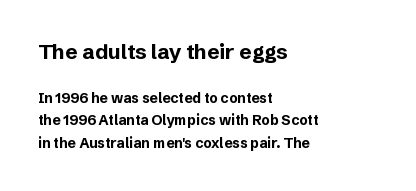
Unlike italic type, these characters show no tilt at all. Honestly, there is no underline to notice here at all. What stands out about the letter spacing? Nothing — it is the standard amount. This sample is left-justified, so line endings fall wherever the words run out. Caption: upper text group enlarged, lower text group reduced. The passage shown stacks its lines at a standard gap.
